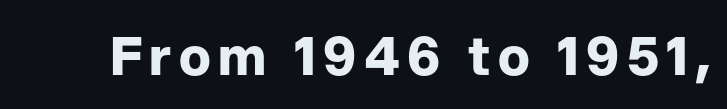
Q: Is the text bold? A: Yes.
Q: Is the text italic (slanted)? A: No, it is upright.
Q: Is the typeface a serif or a sans-serif typeface? A: Sans-serif.
Q: Is the text underlined? A: No.
Q: Width (condensed, normal, or wide)? A: Normal.
Q: Stroke contrast? A: Low.
Q: x-height? A: Medium.
Q: Monospaced? A: No.
